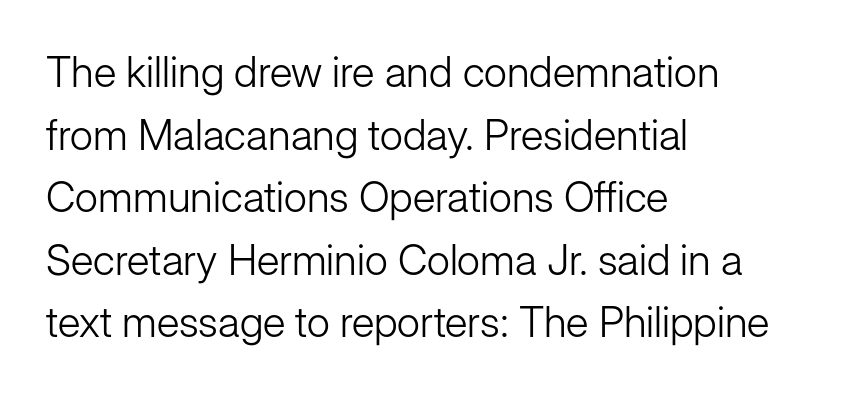
{"serif": "no", "italic": "no", "bold": "no", "weight": "light", "width": "normal", "stroke_contrast": "low", "x_height": "medium", "monospaced": "no", "underline": "no", "align": "left", "line_spacing": "normal", "line_spacing_ratio": 1.49, "letter_spacing": "normal", "letter_spacing_em": 0.0, "glyph_px": 42}
